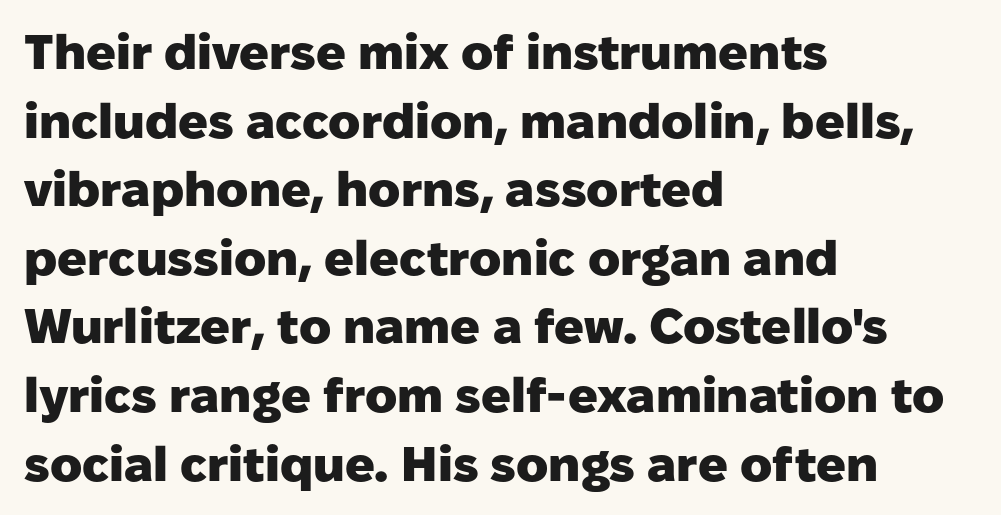
The image shows 49 px heavy sans-serif type, upright; set left-aligned, normal line spacing (1.4x), normal letter spacing, not underlined; low stroke contrast and a medium x-height.
